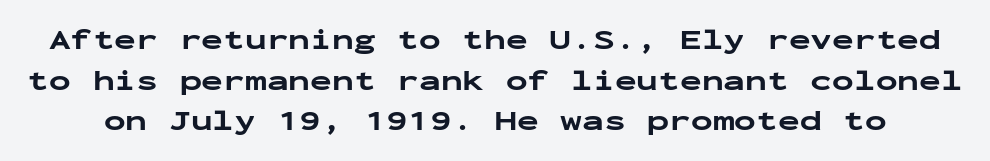
{"serif": "no", "italic": "no", "bold": "yes", "weight": "bold", "width": "wide", "stroke_contrast": "low", "x_height": "medium", "monospaced": "yes", "underline": "no", "line_spacing": "normal", "line_spacing_ratio": 1.4, "letter_spacing": "normal", "letter_spacing_em": 0.0, "glyph_px": 29}
